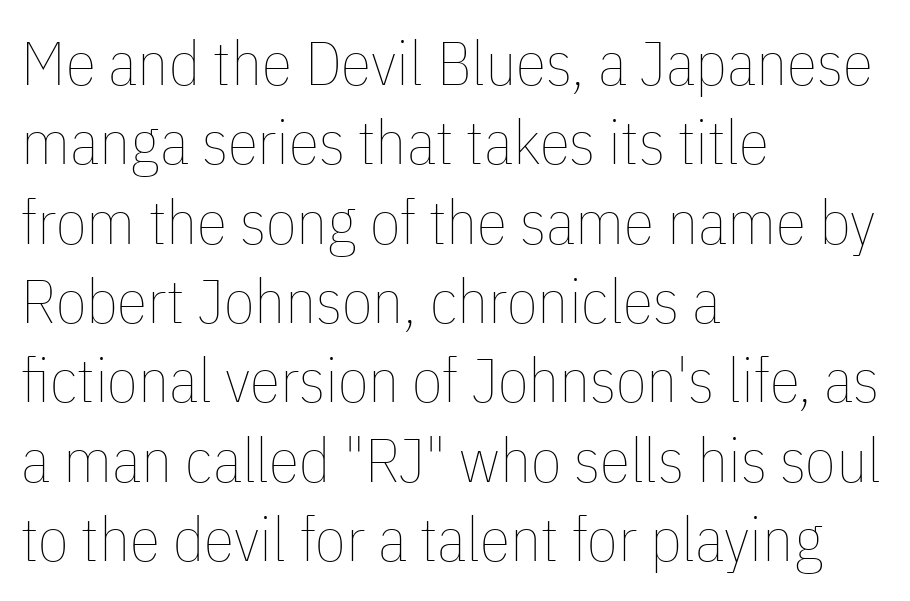
{"italic": "no", "bold": "no", "weight": "thin", "width": "condensed", "stroke_contrast": "low", "x_height": "medium", "monospaced": "no", "underline": "no", "align": "left", "line_spacing": "normal", "line_spacing_ratio": 1.28, "letter_spacing": "normal", "letter_spacing_em": 0.0, "glyph_px": 62}
